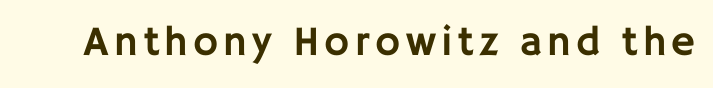
The image shows 42 px sans-serif type, upright; set not underlined; low stroke contrast and a large x-height.
